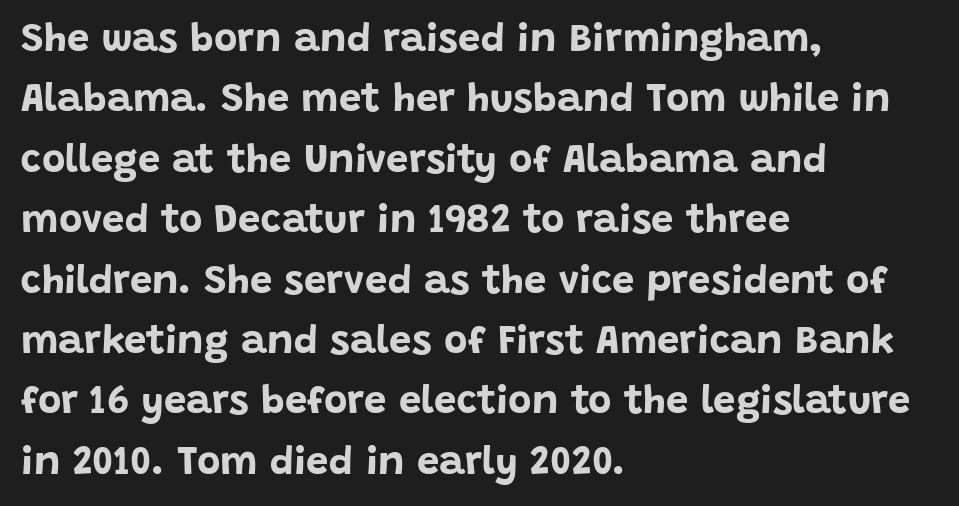
{"serif": "no", "italic": "no", "bold": "yes", "weight": "bold", "width": "normal", "stroke_contrast": "low", "x_height": "large", "monospaced": "no", "underline": "no", "align": "left", "line_spacing": "normal", "line_spacing_ratio": 1.51, "letter_spacing": "normal", "letter_spacing_em": 0.0, "glyph_px": 40}
